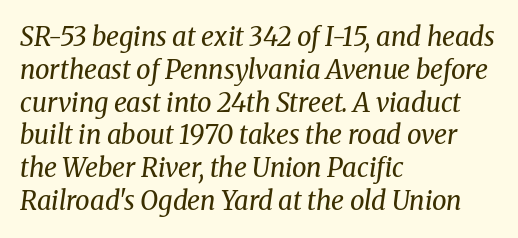
{"italic": "yes", "lean": "right", "slant_degrees": 8, "bold": "no", "underline": "no", "align": "left", "line_spacing": "normal", "line_spacing_ratio": 1.26, "letter_spacing": "normal", "letter_spacing_em": 0.0, "glyph_px": 26}
